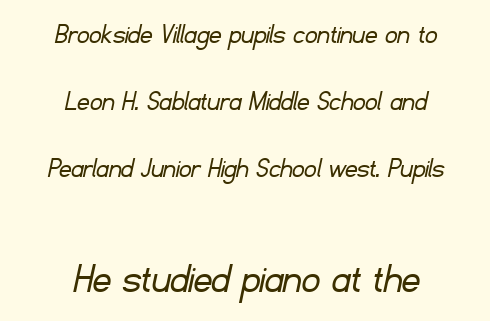
The typeface has the unassuming heft of standard copy or less. How would I describe the line gaps? Wide and relaxed. This sample has the flowing, uneven cadence of proportional lettering. Anything drawn beneath the words? Only blank space. The gaps between neighbouring characters are ordinary and unremarkable.
